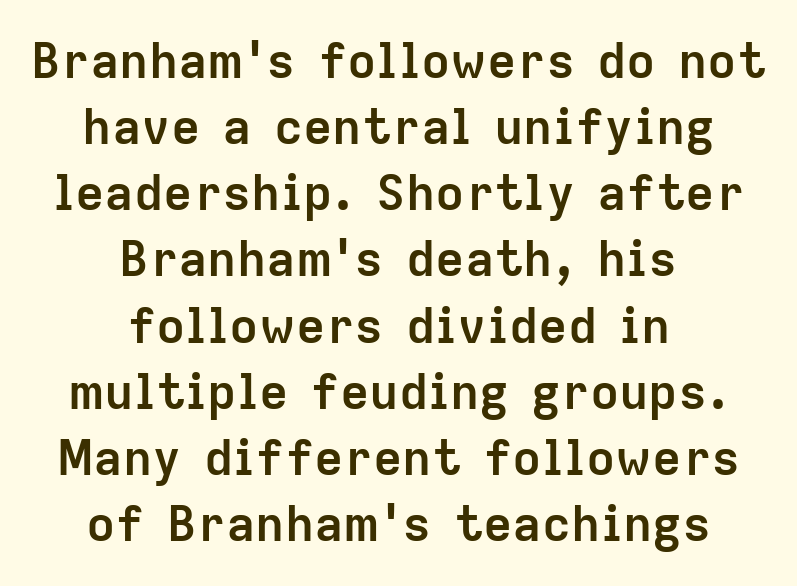
The image shows 49 px semibold sans-serif type, upright; set centered, normal line spacing (1.35x), normal letter spacing, not underlined; low stroke contrast and a medium x-height.
